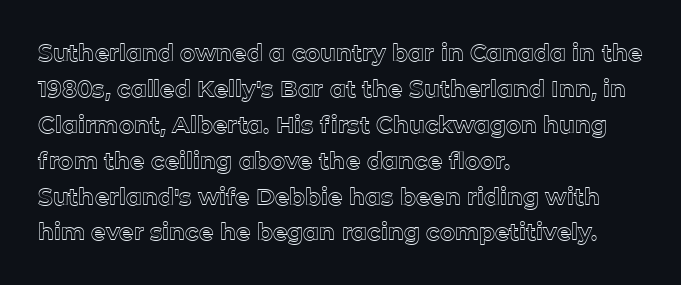
The image shows 23 px text type, upright; set left-aligned, normal line spacing (1.56x), normal letter spacing, not underlined.
